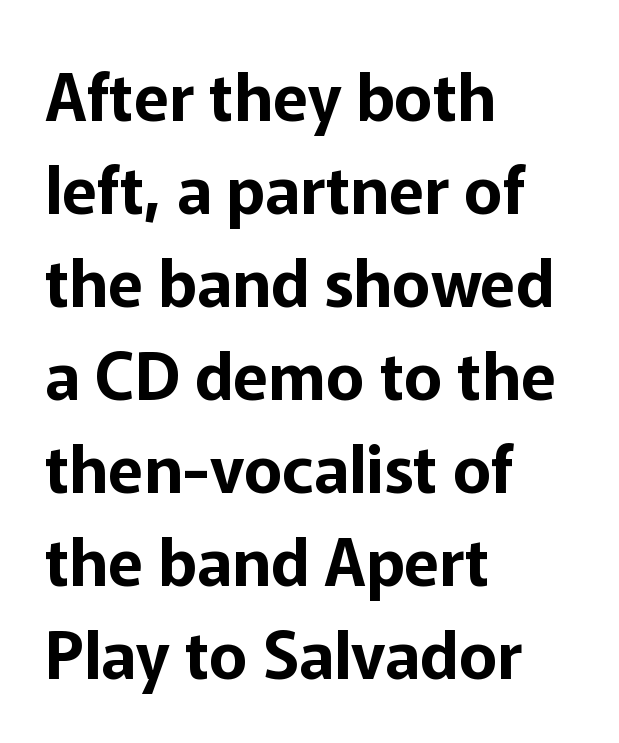
The image shows 65 px sans-serif type, upright; set left-aligned, normal line spacing (1.43x), normal letter spacing, not underlined; low stroke contrast and a medium x-height.
